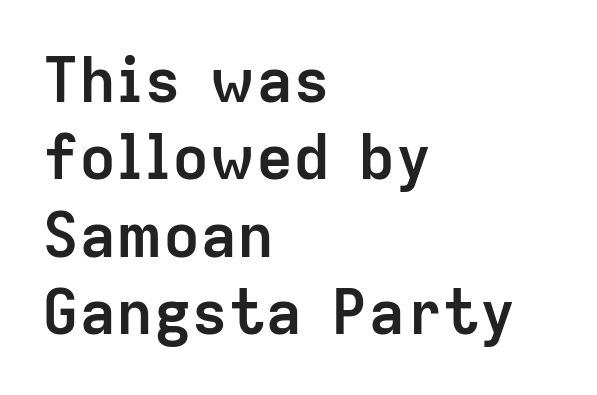
The gap between lines stays unmarked. Characters follow at the spacing the type designer built in. This rendering uses left alignment, leaving the right contour irregular. This is roman type, the default non-slanted kind. In terms of letterform style, serifs are entirely absent.
